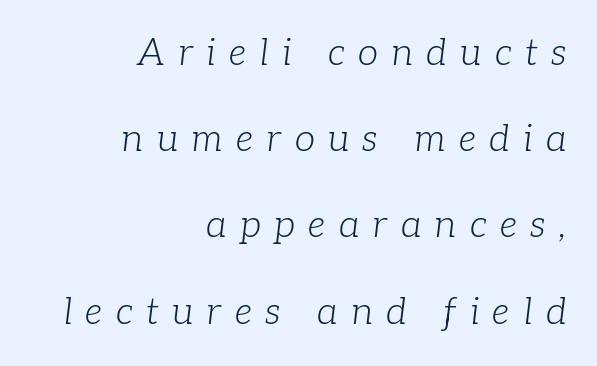
{"serif": "yes", "italic": "yes", "lean": "right", "slant_degrees": 7, "bold": "no", "weight": "light", "width": "normal", "stroke_contrast": "low", "x_height": "medium", "monospaced": "no", "underline": "no", "align": "right", "line_spacing": "loose", "line_spacing_ratio": 2.33, "letter_spacing": "wide", "letter_spacing_em": 0.36, "glyph_px": 37}
